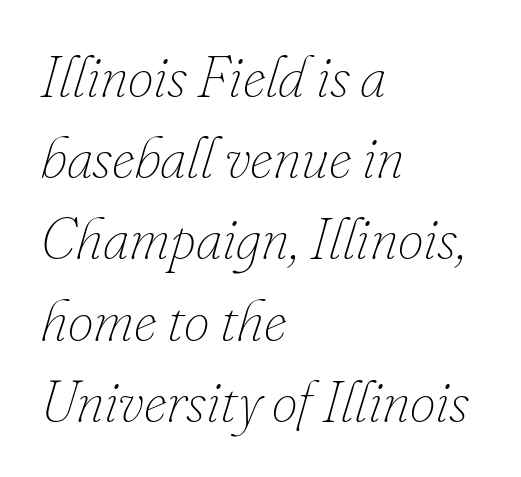
The image shows 58 px thin type, italic (leaning right); set left-aligned, normal line spacing (1.4x), normal letter spacing, not underlined; low stroke contrast and a small x-height.
